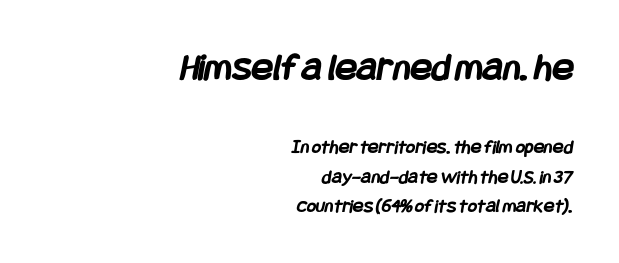
What kind of face is this? One without serifs — a sans. Visually, the top section dominates because its glyphs are scaled up. Typesetter's note: full bold, strokes at maximum text heaviness. Anything drawn beneath the words? Only blank space. The face used here is rendered with its standard letterfit.
